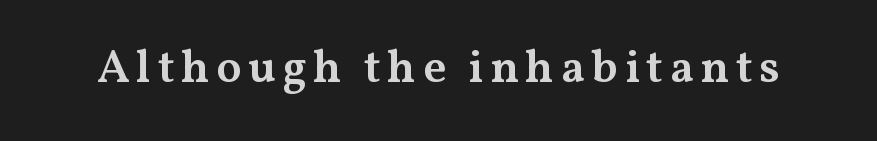
Q: Is the text bold? A: Semi-bold.
Q: Is the text italic (slanted)? A: No, it is upright.
Q: Is the typeface a serif or a sans-serif typeface? A: Serif.
Q: Is the text underlined? A: No.
Q: Width (condensed, normal, or wide)? A: Wide.
Q: Stroke contrast? A: Medium.
Q: x-height? A: Medium.
Q: Monospaced? A: No.
